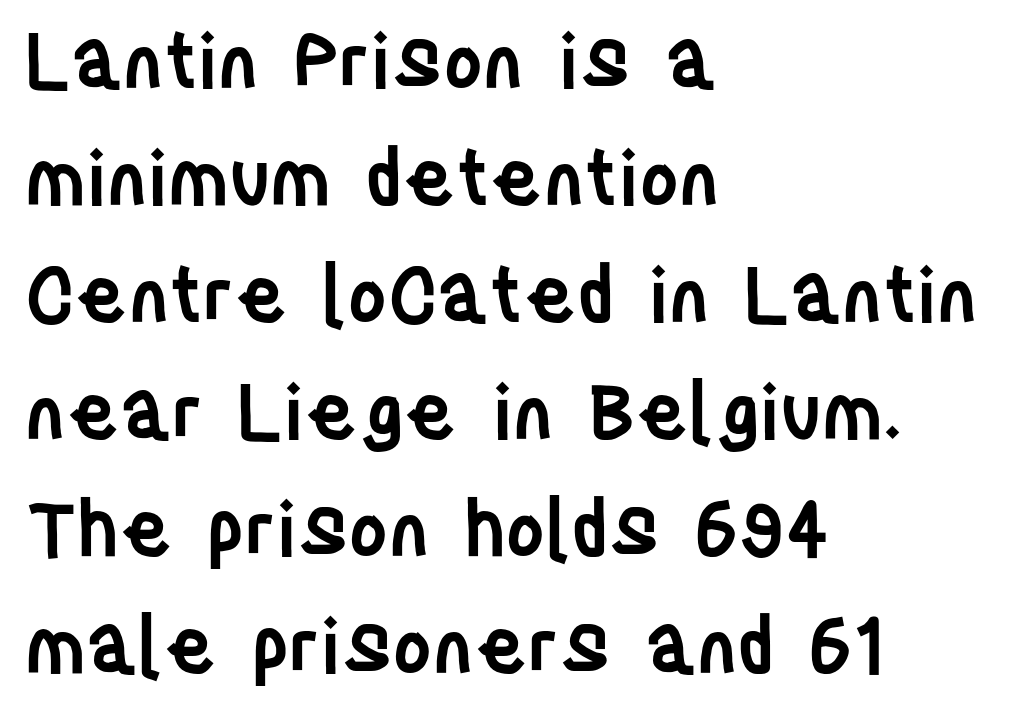
Is there much room between lines? A standard amount, neither cramped nor airy. These lines keep a tight, regular rhythm from letter to letter. The letters stand straight up with perfectly vertical stems. Underlining? Definitely not there.
